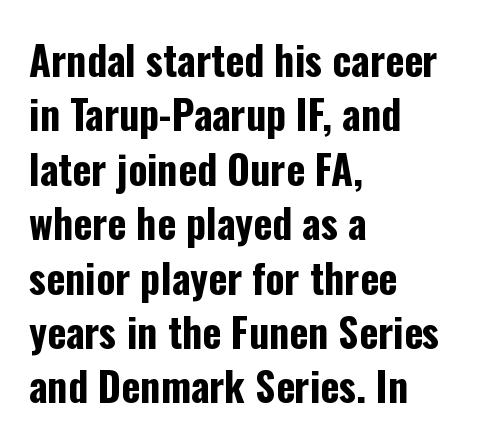
{"serif": "no", "italic": "no", "bold": "yes", "weight": "bold", "width": "condensed", "stroke_contrast": "low", "x_height": "medium", "monospaced": "no", "underline": "no", "align": "left", "line_spacing": "normal", "line_spacing_ratio": 1.36, "letter_spacing": "normal", "letter_spacing_em": 0.0, "glyph_px": 40}
